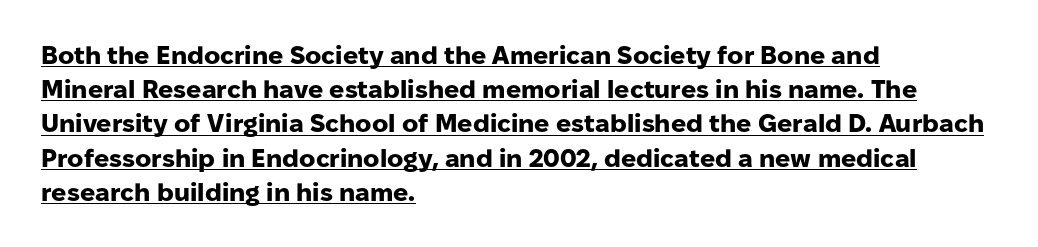
{"italic": "no", "bold": "yes", "underline": "yes", "align": "left", "line_spacing": "normal", "line_spacing_ratio": 1.37, "letter_spacing": "normal", "letter_spacing_em": 0.0, "glyph_px": 25}
